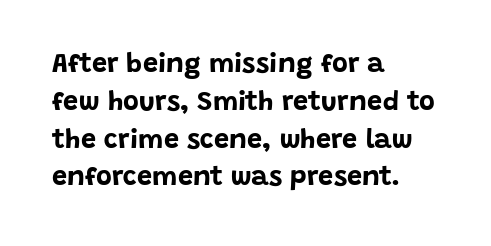
{"italic": "no", "bold": "yes", "underline": "no", "align": "left", "line_spacing": "normal", "line_spacing_ratio": 1.4, "letter_spacing": "normal", "letter_spacing_em": 0.0, "glyph_px": 27}
